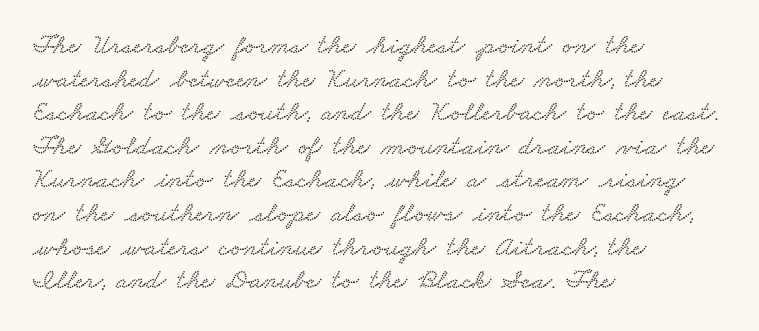
Character widths vary here, with narrow letters taking less room than wide ones. You could call the tracking neutral — neither tight nor loose. Examine the stroke ends and you'll spot serifs. Teacher's note: observe the even left margin — that is flush-left alignment.
